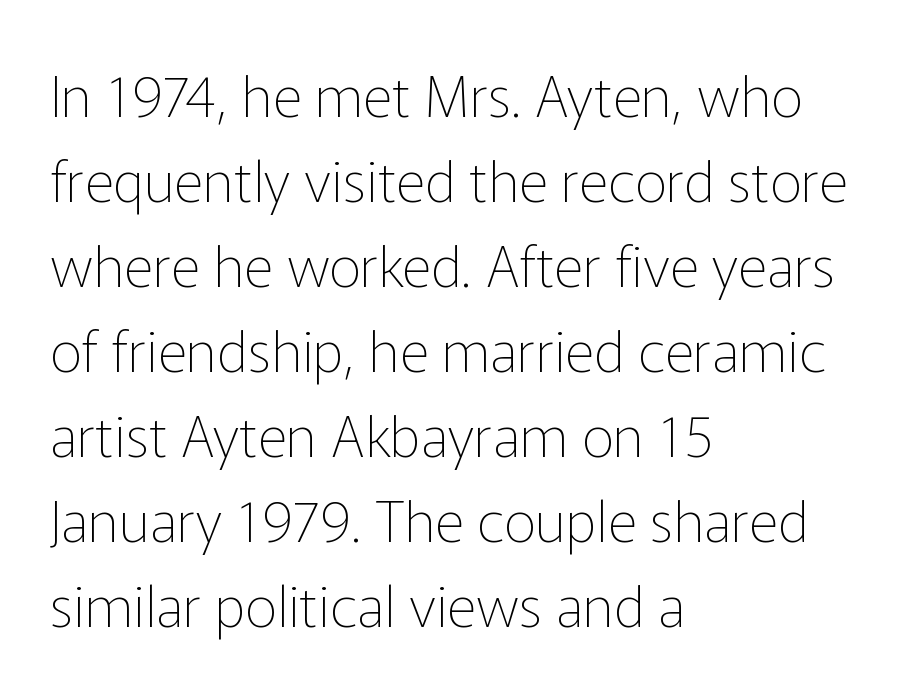
The image shows 57 px thin sans-serif type, upright; set left-aligned, normal line spacing (1.49x), normal letter spacing, not underlined; low stroke contrast and a medium x-height.
